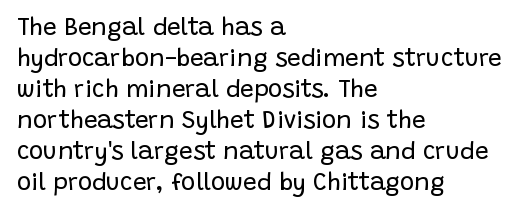
{"italic": "no", "bold": "no", "underline": "no", "align": "left", "line_spacing": "normal", "line_spacing_ratio": 1.29, "letter_spacing": "normal", "letter_spacing_em": 0.0, "glyph_px": 24}
